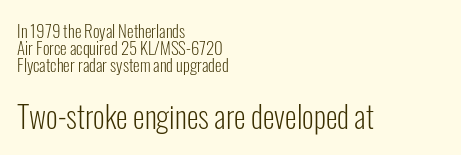
{"serif": "no", "italic": "no", "bold": "no", "weight": "light", "width": "condensed", "stroke_contrast": "low", "x_height": "medium", "monospaced": "no", "underline": "no", "align": "left", "line_spacing": "tight", "line_spacing_ratio": 1.01, "letter_spacing": "normal", "letter_spacing_em": 0.0, "larger_block": "second", "size_ratio": 1.76, "glyph_px": 30}
